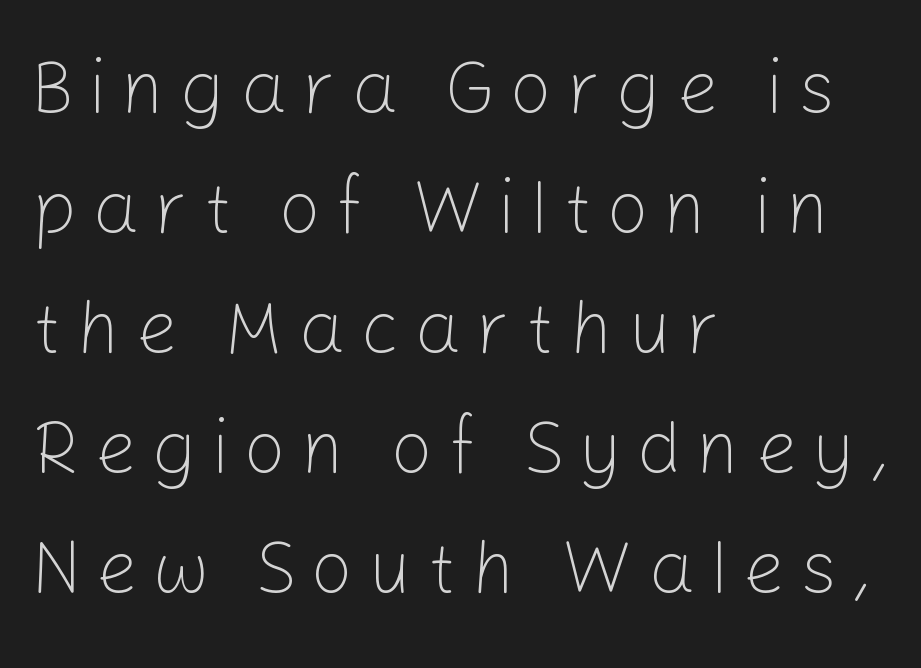
The image shows 74 px light sans-serif type, upright; set left-aligned, normal line spacing (1.62x), unusually wide letter spacing (+0.2 em), not underlined; low stroke contrast and a medium x-height.
